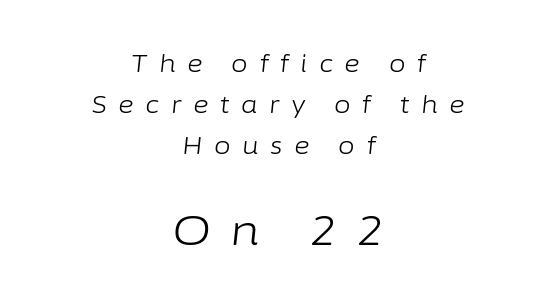
The image shows 42 px light type, italic (leaning right); set centered, normal line spacing (1.7x), unusually wide letter spacing (+0.48 em), not underlined; the second (bottom) block is 1.75x larger; low stroke contrast and a medium x-height.
